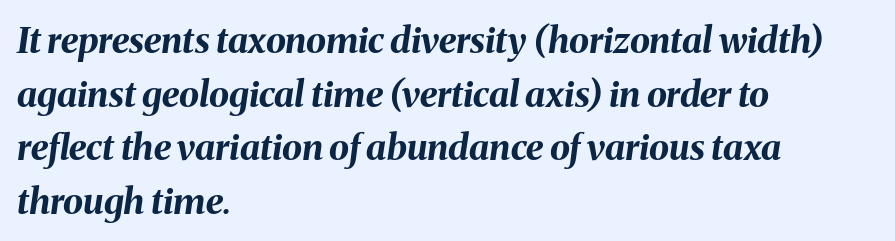
Q: Is the text bold? A: Yes.
Q: Is the text italic (slanted)? A: Yes, it leans right by about 8 degrees.
Q: Is the text underlined? A: No.
Q: How is the paragraph aligned? A: Left-aligned.
Q: Is the spacing between letters normal or unusually wide? A: Normal.
Q: Is the spacing between lines tight, normal or loose? A: Normal.
Q: Width (condensed, normal, or wide)? A: Normal.
Q: Stroke contrast? A: Medium.
Q: x-height? A: Medium.
Q: Monospaced? A: No.
